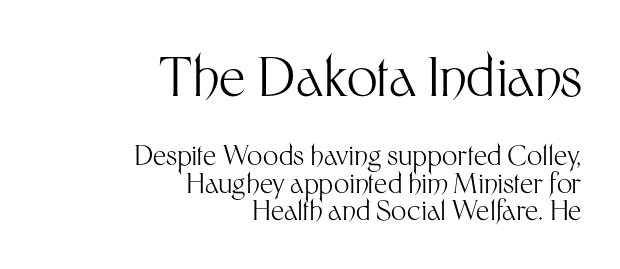
Q: Is the text bold? A: No.
Q: Is the text italic (slanted)? A: No, it is upright.
Q: Is the typeface a serif or a sans-serif typeface? A: Sans-serif.
Q: Is the text underlined? A: No.
Q: How is the paragraph aligned? A: Right-aligned.
Q: Is the spacing between letters normal or unusually wide? A: Normal.
Q: Is the spacing between lines tight, normal or loose? A: Tight.
Q: Which block of text is set in a larger size, the first (top) or the second (bottom)? A: The first (top) one.
Q: Width (condensed, normal, or wide)? A: Normal.
Q: Stroke contrast? A: Medium.
Q: x-height? A: Medium.
Q: Monospaced? A: No.
